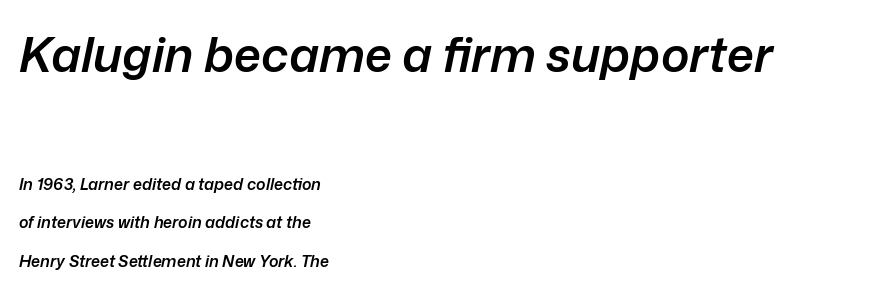
The image shows 48 px semibold type, italic (leaning right); set left-aligned, loose line spacing (2.39x), normal letter spacing, not underlined; the first (top) block is 3.0x larger; low stroke contrast and a medium x-height.
